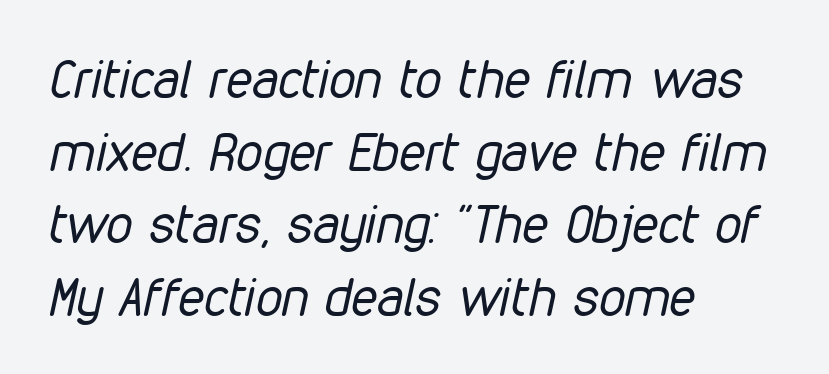
Q: Is the text bold? A: No.
Q: Is the text italic (slanted)? A: Yes, it leans right by about 12 degrees.
Q: Is the text underlined? A: No.
Q: How is the paragraph aligned? A: Left-aligned.
Q: Is the spacing between letters normal or unusually wide? A: Normal.
Q: Is the spacing between lines tight, normal or loose? A: Normal.
Q: Width (condensed, normal, or wide)? A: Condensed.
Q: Stroke contrast? A: Low.
Q: x-height? A: Medium.
Q: Monospaced? A: No.
